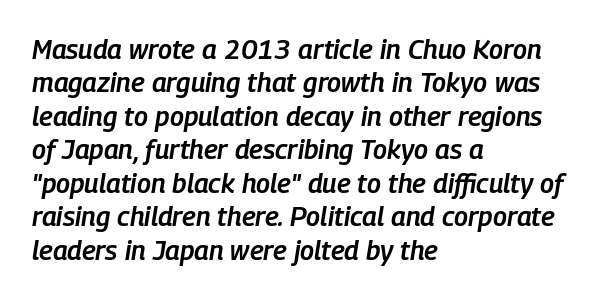
No word sits above an underline. The typography opts for an oblique posture over an upright one. Reading down the block, your eye returns to a fixed left position each line. This is moderately heavy type, rendered in semibold. There is no visible air inserted between adjacent glyphs.
